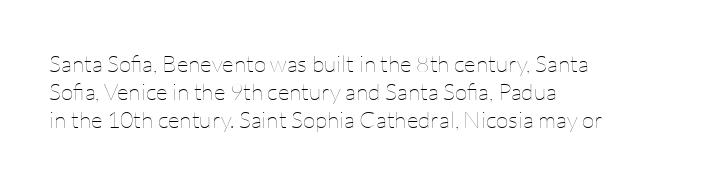
Every stem runs plumb, perpendicular to the baseline. Layout note: lines flush left. Decoration check: the copy has no underline. Short note: letters normally spaced.
